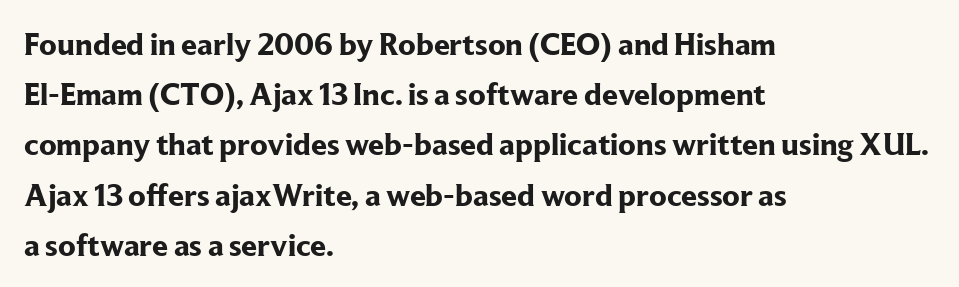
{"serif": "yes", "italic": "no", "bold": "yes", "weight": "bold", "width": "normal", "stroke_contrast": "low", "x_height": "medium", "monospaced": "no", "underline": "no", "align": "left", "line_spacing": "normal", "line_spacing_ratio": 1.57, "letter_spacing": "normal", "letter_spacing_em": 0.0, "glyph_px": 32}
